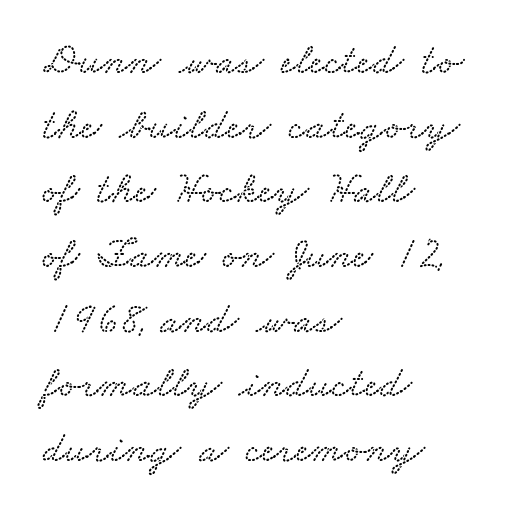
The passage shown is not underscored anywhere. Words appear dense and cohesive because spacing is normal. You could not count columns in this text — the font is proportionally spaced. A typesetter would call this leading conventional body-copy spacing. Horizontal alignment here is leftward, the default for most running prose.
